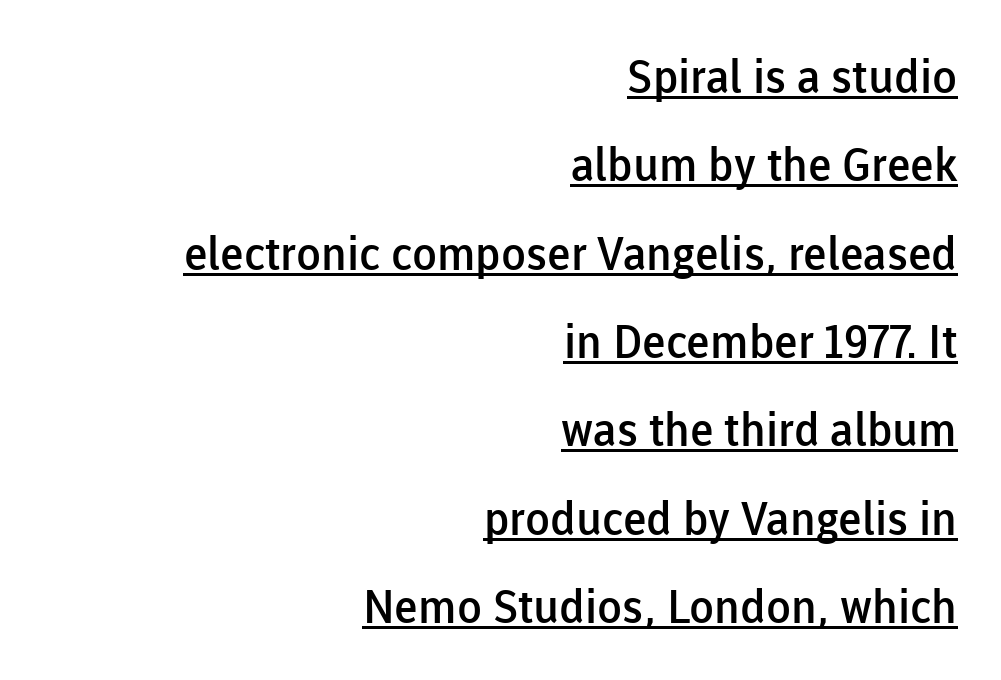
Q: Is the text bold? A: Semi-bold.
Q: Is the text italic (slanted)? A: No, it is upright.
Q: Is the typeface a serif or a sans-serif typeface? A: Sans-serif.
Q: Is the text underlined? A: Yes.
Q: How is the paragraph aligned? A: Right-aligned.
Q: Is the spacing between letters normal or unusually wide? A: Normal.
Q: Is the spacing between lines tight, normal or loose? A: Loose.
Q: Width (condensed, normal, or wide)? A: Normal.
Q: Stroke contrast? A: Low.
Q: x-height? A: Medium.
Q: Monospaced? A: No.
